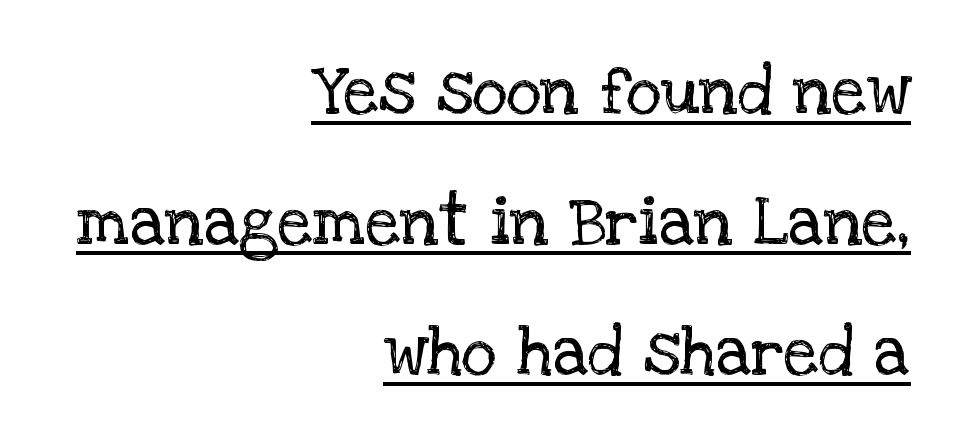
Q: Is the text bold? A: No.
Q: Is the text italic (slanted)? A: No, it is upright.
Q: Is the typeface a serif or a sans-serif typeface? A: Serif.
Q: Is the text underlined? A: Yes.
Q: How is the paragraph aligned? A: Right-aligned.
Q: Is the spacing between letters normal or unusually wide? A: Normal.
Q: Is the spacing between lines tight, normal or loose? A: Loose.
Q: Width (condensed, normal, or wide)? A: Normal.
Q: Stroke contrast? A: Low.
Q: x-height? A: Large.
Q: Monospaced? A: No.
